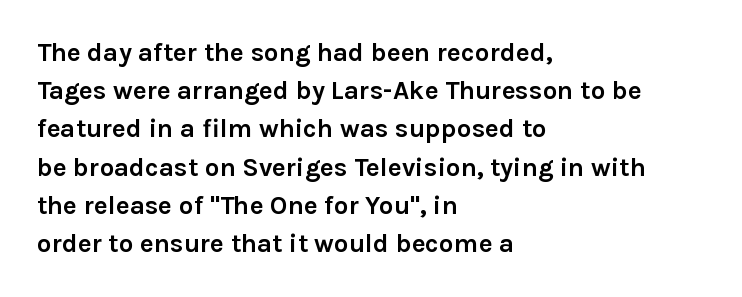
{"italic": "no", "bold": "yes", "underline": "no", "align": "left", "line_spacing": "normal", "line_spacing_ratio": 1.47, "letter_spacing": "normal", "letter_spacing_em": 0.0, "glyph_px": 26}
